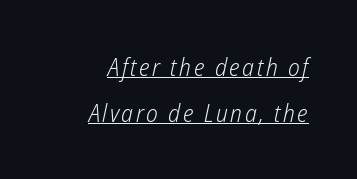
Would a proofreader flag this as italicized? Yes. Compared with a flush-left layout, this one pins lines to the opposite, right side. Compared with undecorated copy, this sample adds a rule below the words. Counters stay open thanks to moderate or lighter strokes.
